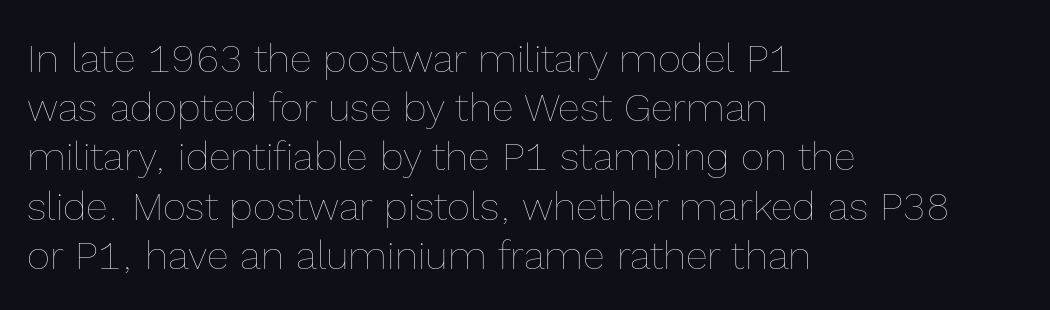
The image shows 40 px thin type, upright; set left-aligned, line spacing 1.23x, normal letter spacing, not underlined; a medium x-height.
